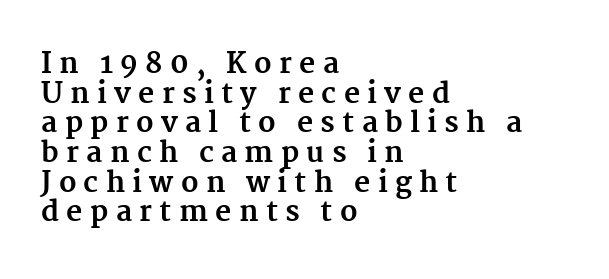
{"serif": "yes", "italic": "no", "bold": "yes", "weight": "bold", "width": "normal", "stroke_contrast": "medium", "x_height": "medium", "monospaced": "no", "underline": "no", "align": "left", "line_spacing": "tight", "line_spacing_ratio": 1.06, "letter_spacing": "wide", "letter_spacing_em": 0.26, "glyph_px": 28}
